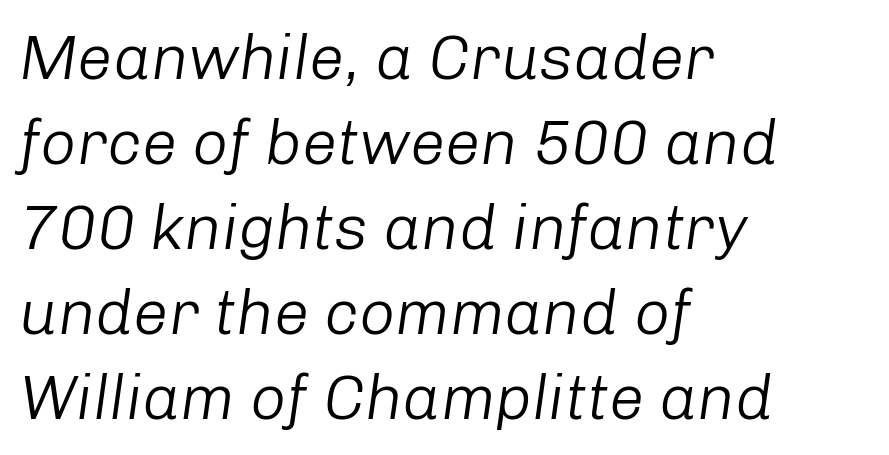
Think of a printed novel: that variable character pitch is what you see here. The font sits on the lighter half of the weight spectrum, regular included. The line-height multiplier appears to be the usual default. Honestly, the letter spacing is just normal — you wouldn't notice it.
